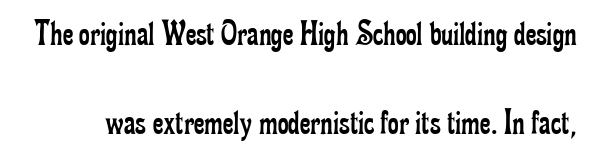
The image shows 37 px regular-weight, condensed serif type, upright; set loose line spacing (2.4x), normal letter spacing, not underlined; low stroke contrast and a small x-height.
